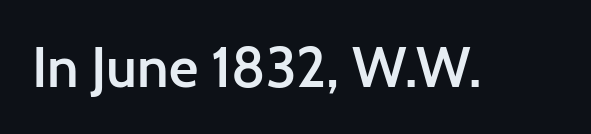
The image shows 57 px semibold sans-serif type, upright; set normal letter spacing, not underlined; low stroke contrast and a medium x-height.
